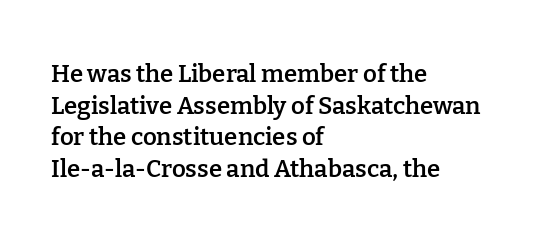
Slightly chunky letters — semibold, I'd say, not full bold. Letter spacing: default. The string is rendered with underlining switched off. Does the leading feel generous? No, just average. These lines are set flush left with a ragged right edge. The letters stand upright; this is a roman face.
